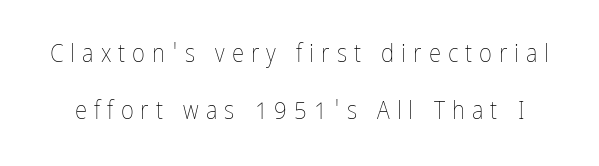
Q: Is the text bold? A: No.
Q: Is the text italic (slanted)? A: No, it is upright.
Q: Is the text underlined? A: No.
Q: Is the spacing between letters normal or unusually wide? A: Unusually wide.
Q: Is the spacing between lines tight, normal or loose? A: Loose.
